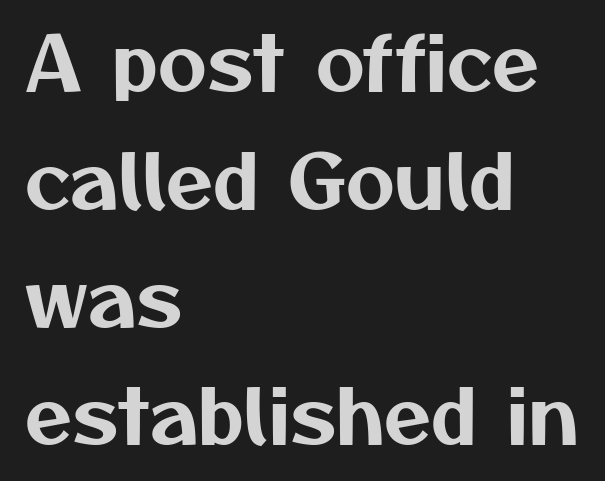
The paragraph shown leans on its left margin. The vertical gap from one line to the next is medium. Tracking value appears to be zero — textbook default spacing. Is this a fixed-width face? No — the glyphs have proportional, varying widths. Font category for this specimen: sans-serif. Nobody drew a line under any word here.
